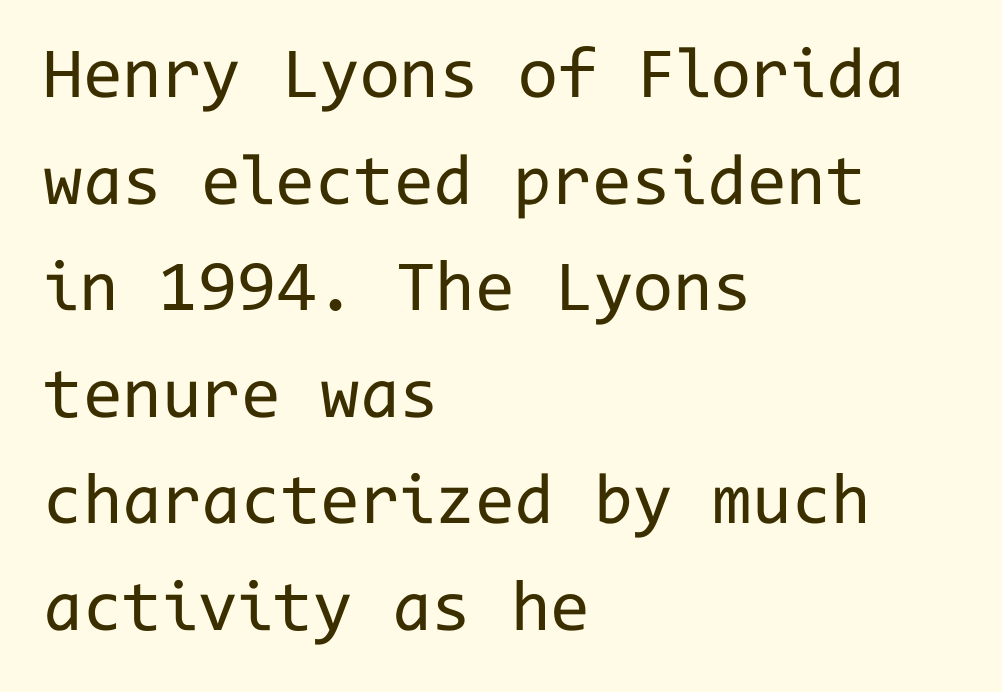
Q: Is the text bold? A: No.
Q: Is the text italic (slanted)? A: No, it is upright.
Q: Is the typeface a serif or a sans-serif typeface? A: Sans-serif.
Q: Is the text underlined? A: No.
Q: How is the paragraph aligned? A: Left-aligned.
Q: Is the spacing between letters normal or unusually wide? A: Normal.
Q: Is the spacing between lines tight, normal or loose? A: Normal.
Q: Width (condensed, normal, or wide)? A: Normal.
Q: Stroke contrast? A: Low.
Q: x-height? A: Medium.
Q: Monospaced? A: Yes.
